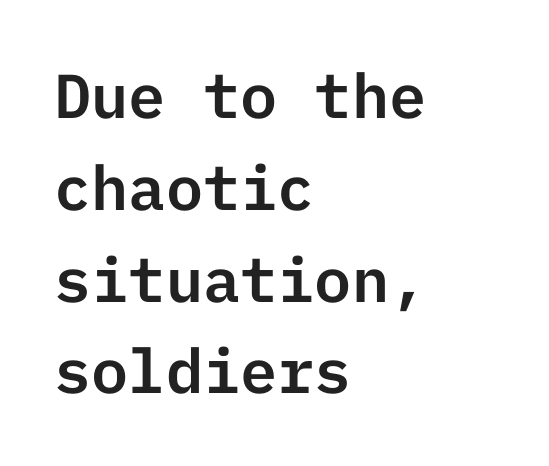
{"serif": "no", "italic": "no", "width": "normal", "stroke_contrast": "low", "x_height": "medium", "underline": "no", "align": "left", "line_spacing": "normal", "line_spacing_ratio": 1.48, "letter_spacing": "normal", "letter_spacing_em": 0.0, "glyph_px": 62}
